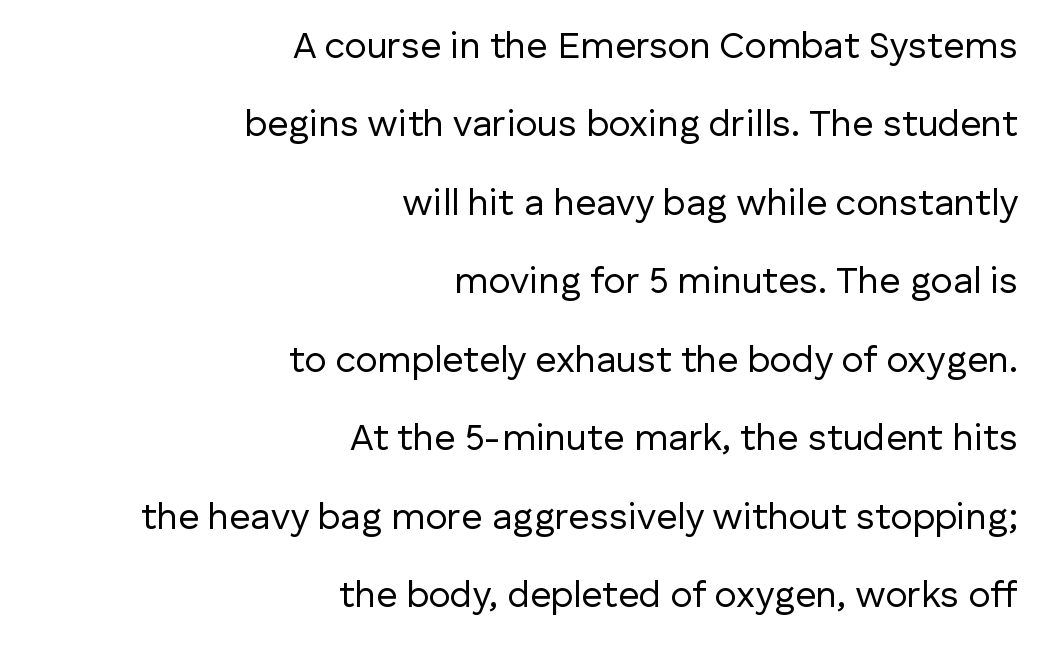
Q: Is the text bold? A: No.
Q: Is the text italic (slanted)? A: No, it is upright.
Q: Is the typeface a serif or a sans-serif typeface? A: Sans-serif.
Q: Is the text underlined? A: No.
Q: How is the paragraph aligned? A: Right-aligned.
Q: Is the spacing between letters normal or unusually wide? A: Normal.
Q: Is the spacing between lines tight, normal or loose? A: Loose.
Q: Width (condensed, normal, or wide)? A: Normal.
Q: Stroke contrast? A: Low.
Q: x-height? A: Medium.
Q: Monospaced? A: No.
